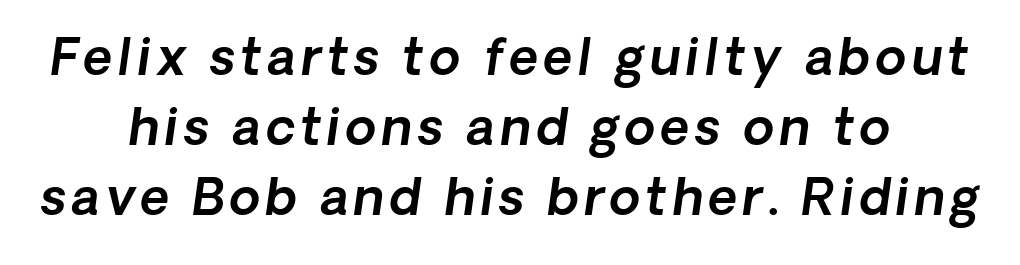
The rendering positions every line midway between the sides. Has an underline been added? It has not. The rows are spaced the way most documents space them. The glyphs in this specimen are sans serif.
